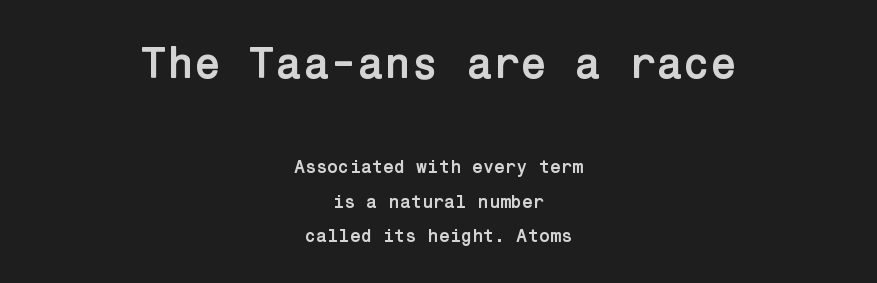
Q: Is the text bold? A: Yes.
Q: Is the text italic (slanted)? A: No, it is upright.
Q: Is the typeface a serif or a sans-serif typeface? A: Sans-serif.
Q: Is the text underlined? A: No.
Q: How is the paragraph aligned? A: Centered.
Q: Is the spacing between letters normal or unusually wide? A: Normal.
Q: Is the spacing between lines tight, normal or loose? A: Loose.
Q: Which block of text is set in a larger size, the first (top) or the second (bottom)? A: The first (top) one.
Q: Width (condensed, normal, or wide)? A: Normal.
Q: Stroke contrast? A: Low.
Q: x-height? A: Medium.
